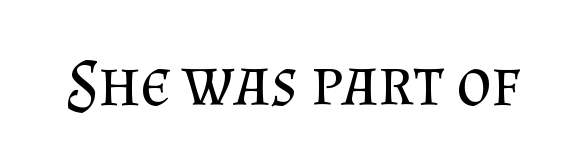
Nothing heavy about these letters — not bold at all. Underline: absent. These lines are rendered in a variable-pitch font. The face used here is seriffed, in the tradition of book romans. Ascenders rise straight up at ninety degrees.
